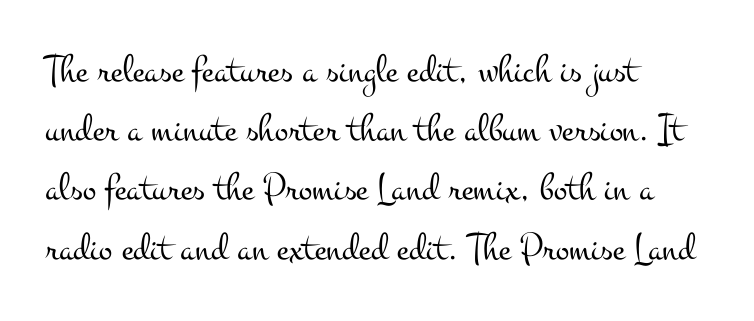
Q: Is the text bold? A: No.
Q: Is the text italic (slanted)? A: Yes.
Q: Is the text underlined? A: No.
Q: How is the paragraph aligned? A: Left-aligned.
Q: Is the spacing between letters normal or unusually wide? A: Normal.
Q: Is the spacing between lines tight, normal or loose? A: Normal.
Q: Width (condensed, normal, or wide)? A: Wide.
Q: Stroke contrast? A: Medium.
Q: x-height? A: Small.
Q: Monospaced? A: No.
